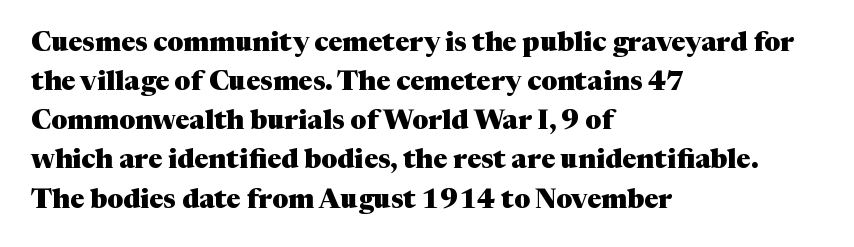
The typography opts for an upright posture over an oblique one. The face used here has the dense, thick strokes of a bold. Words float on clear page, feet unadorned. The typesetter chose a ragged-right arrangement here.
